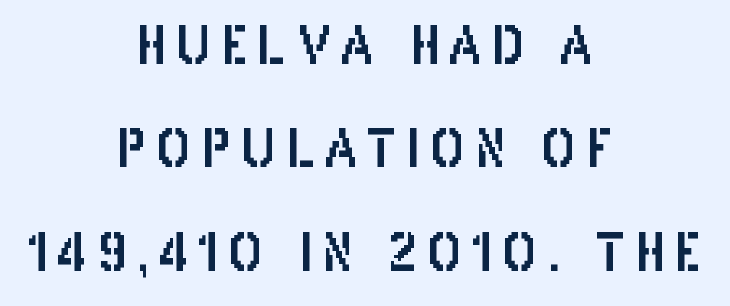
{"serif": "no", "italic": "no", "width": "condensed", "stroke_contrast": "low", "x_height": "large", "monospaced": "no", "underline": "no", "align": "center", "line_spacing": "loose", "line_spacing_ratio": 1.99, "glyph_px": 52}
